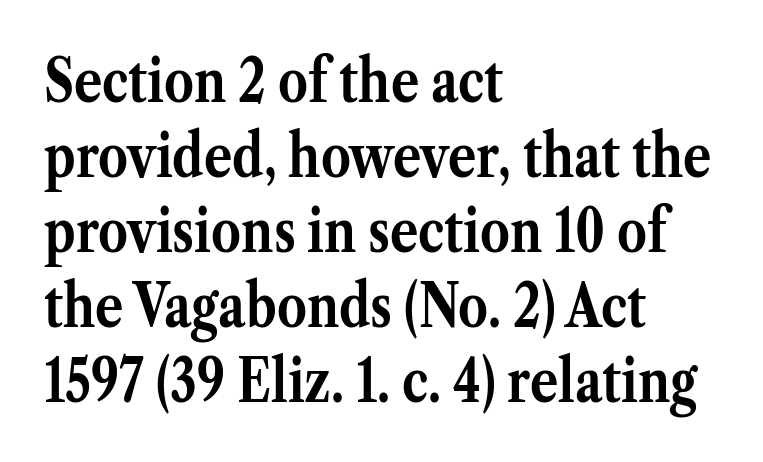
Q: Is the text bold? A: Yes.
Q: Is the text italic (slanted)? A: No, it is upright.
Q: Is the typeface a serif or a sans-serif typeface? A: Serif.
Q: Is the text underlined? A: No.
Q: How is the paragraph aligned? A: Left-aligned.
Q: Is the spacing between letters normal or unusually wide? A: Normal.
Q: Is the spacing between lines tight, normal or loose? A: Normal.
Q: Width (condensed, normal, or wide)? A: Normal.
Q: Stroke contrast? A: Medium.
Q: x-height? A: Medium.
Q: Monospaced? A: No.
